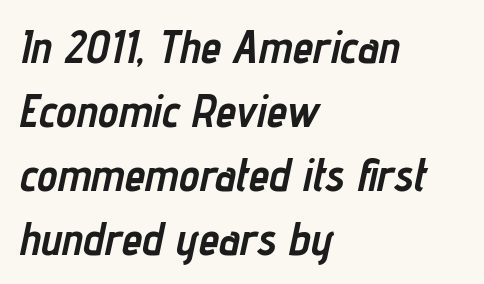
Character widths vary here, with narrow letters taking less room than wide ones. This sample uses an oblique cut, with every glyph tilted off the vertical. Emphasis by weight is at full strength: bold. Honestly, there is no underline to notice here at all. The compositor pushed each line to the left boundary. Leading: standard.
